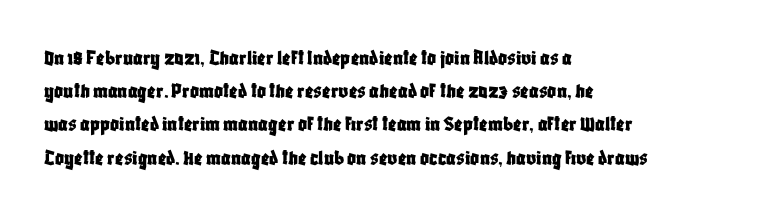
These lines keep a tight, regular rhythm from letter to letter. Vertical spacing — default. No word sits above an underline. The setting favours the left margin, as ordinary paragraphs usually do. The font's upright variant was chosen for this text.
